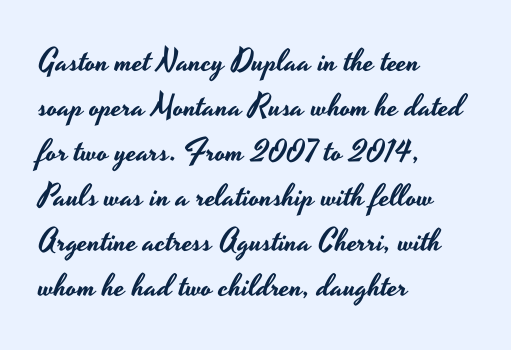
The image shows 31 px wide sans-serif type; set left-aligned, normal line spacing (1.45x), normal letter spacing, not underlined; low stroke contrast and a small x-height.
